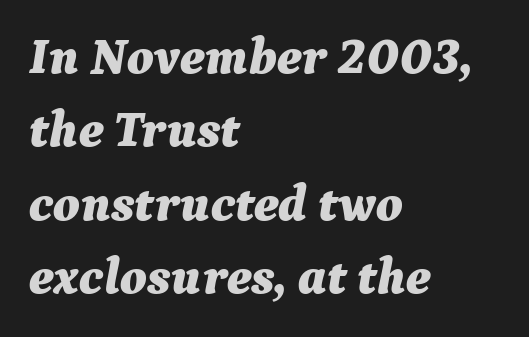
The image shows 51 px bold type, italic (leaning right); set left-aligned, normal line spacing (1.44x), normal letter spacing, not underlined; medium stroke contrast and a medium x-height.
